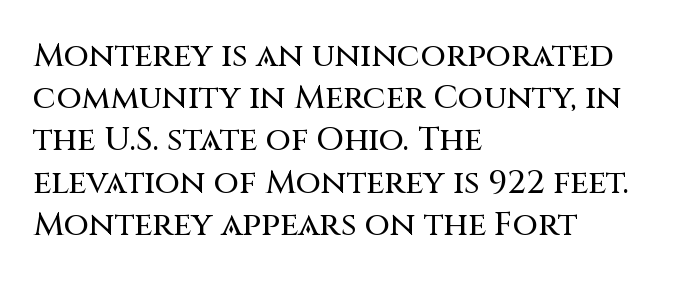
{"serif": "no", "italic": "no", "width": "normal", "stroke_contrast": "medium", "x_height": "large", "monospaced": "no", "underline": "no", "align": "left", "line_spacing": "normal", "line_spacing_ratio": 1.28, "letter_spacing": "normal", "letter_spacing_em": 0.0, "glyph_px": 33}
